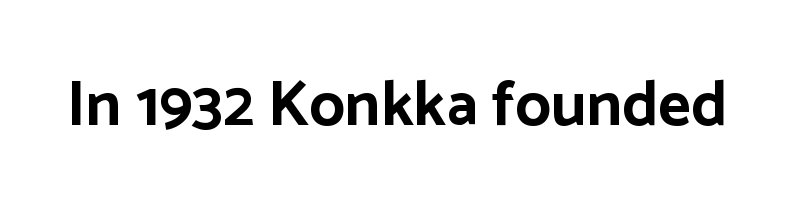
The image shows 63 px bold sans-serif type, upright; set normal letter spacing, not underlined; low stroke contrast and a medium x-height.
